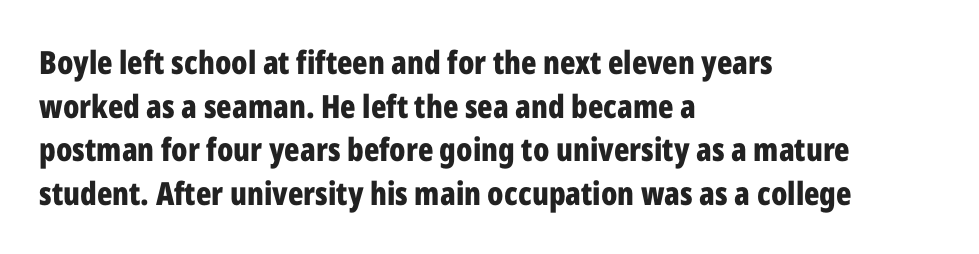
Q: Is the text bold? A: Yes.
Q: Is the text italic (slanted)? A: No, it is upright.
Q: Is the typeface a serif or a sans-serif typeface? A: Sans-serif.
Q: Is the text underlined? A: No.
Q: How is the paragraph aligned? A: Left-aligned.
Q: Is the spacing between letters normal or unusually wide? A: Normal.
Q: Is the spacing between lines tight, normal or loose? A: Normal.
Q: Width (condensed, normal, or wide)? A: Condensed.
Q: Stroke contrast? A: Low.
Q: x-height? A: Medium.
Q: Monospaced? A: No.
